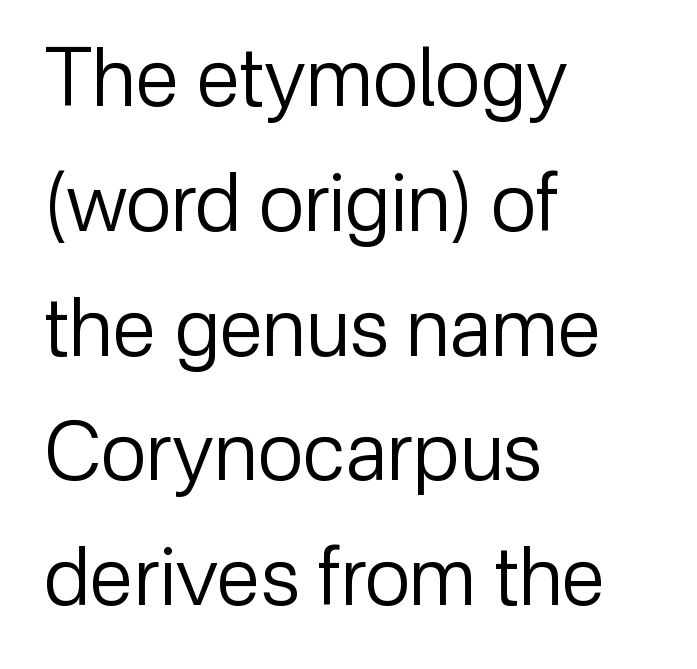
{"serif": "no", "italic": "no", "bold": "no", "weight": "regular", "width": "normal", "stroke_contrast": "low", "x_height": "medium", "monospaced": "no", "underline": "no", "align": "left", "line_spacing": "normal", "line_spacing_ratio": 1.56, "letter_spacing": "normal", "letter_spacing_em": 0.0, "glyph_px": 80}
